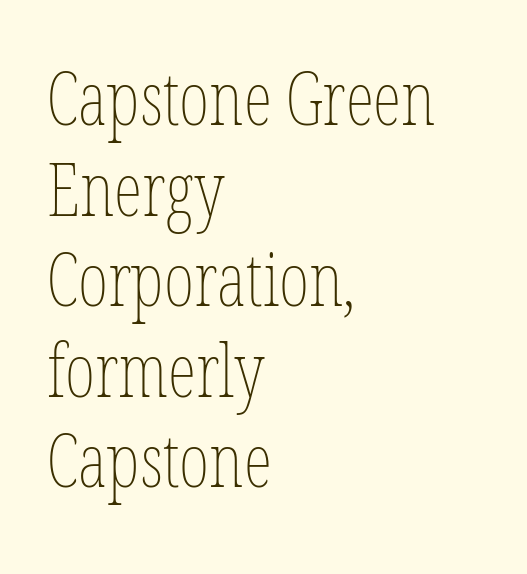
{"italic": "no", "bold": "no", "weight": "thin", "width": "condensed", "stroke_contrast": "low", "x_height": "medium", "monospaced": "no", "underline": "no", "align": "left", "line_spacing_ratio": 1.24, "letter_spacing": "normal", "letter_spacing_em": 0.0, "glyph_px": 73}
